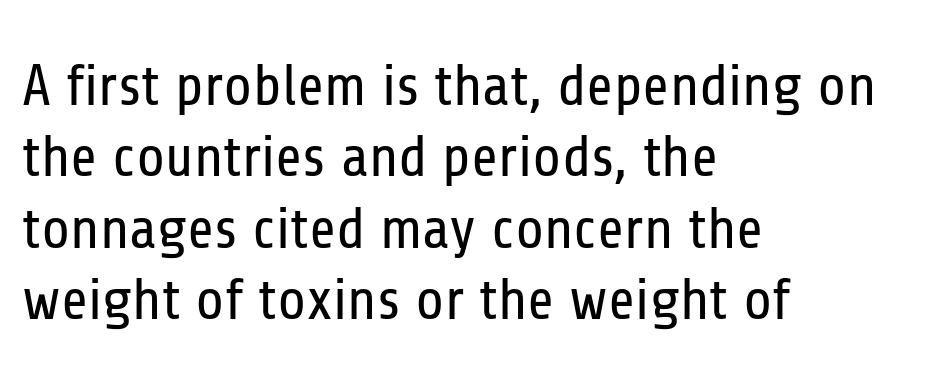
This sample has the flowing, uneven cadence of proportional lettering. A light-to-regular cut is what we see here. Only glyphs here, with clear space below each row. The letterforms sit shoulder to shoulder at normal distance.
